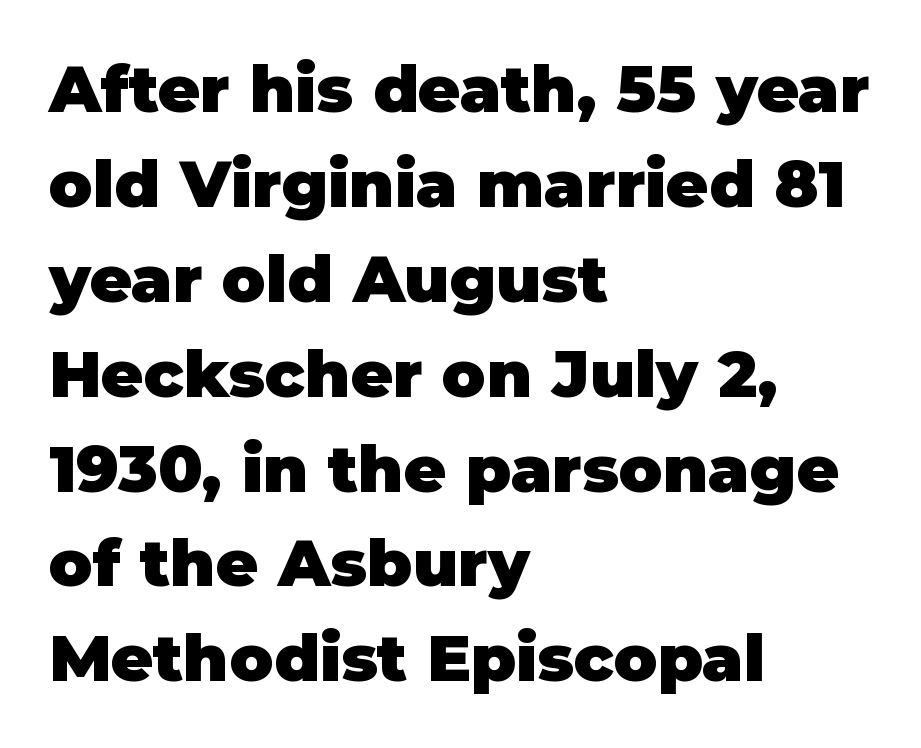
The image shows 65 px heavy sans-serif type, upright; set left-aligned, normal line spacing (1.46x), normal letter spacing, not underlined; low stroke contrast and a large x-height.
